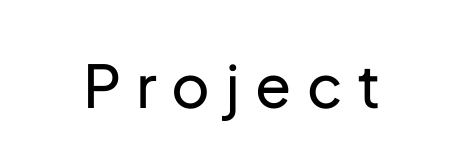
Q: Is the text bold? A: No.
Q: Is the text italic (slanted)? A: No, it is upright.
Q: Is the typeface a serif or a sans-serif typeface? A: Sans-serif.
Q: Is the text underlined? A: No.
Q: Is the spacing between letters normal or unusually wide? A: Unusually wide.
Q: Width (condensed, normal, or wide)? A: Normal.
Q: Stroke contrast? A: Low.
Q: x-height? A: Medium.
Q: Monospaced? A: No.
